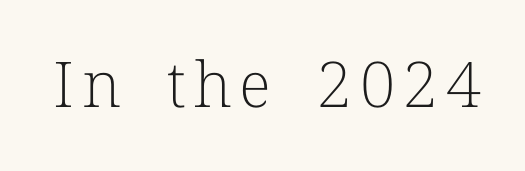
You could not count columns in this text — the font is proportionally spaced. Letters rest on an invisible, unmarked baseline. The lettering holds an erect, upright posture throughout. Weight: in the light-to-regular range.
